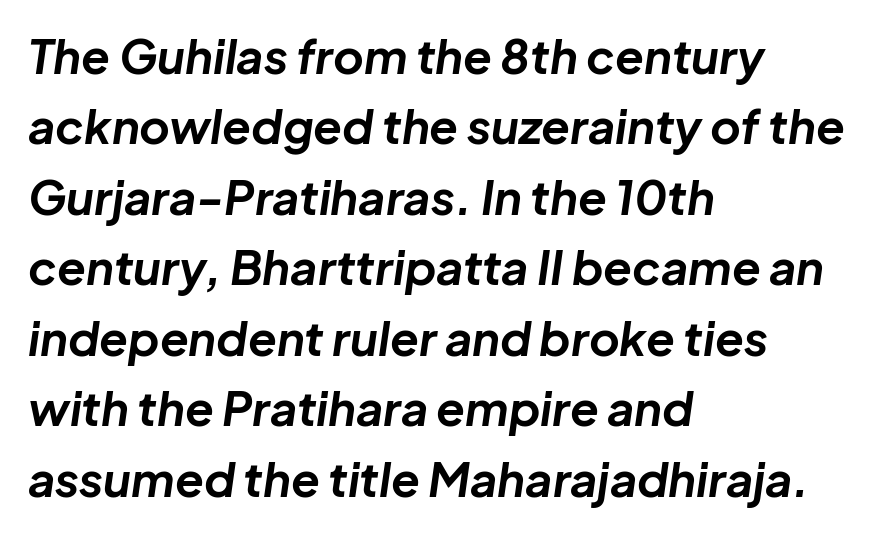
{"italic": "yes", "lean": "right", "slant_degrees": 8, "bold": "yes", "weight": "bold", "width": "normal", "stroke_contrast": "low", "x_height": "medium", "monospaced": "no", "underline": "no", "align": "left", "line_spacing": "normal", "line_spacing_ratio": 1.5, "letter_spacing": "normal", "letter_spacing_em": 0.0, "glyph_px": 47}
